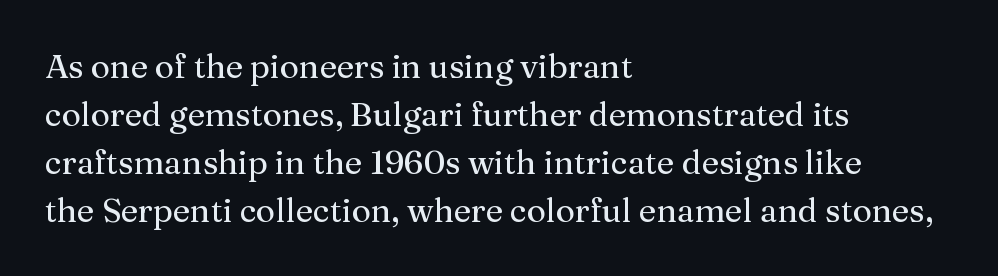
The image shows 33 px serif type, upright; set left-aligned, normal line spacing (1.45x), normal letter spacing, not underlined; medium stroke contrast and a medium x-height.
